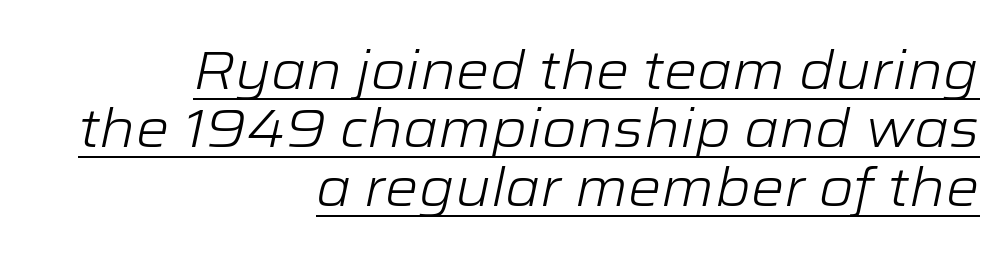
Q: Is the text bold? A: No.
Q: Is the text italic (slanted)? A: Yes, it leans right by about 12 degrees.
Q: Is the text underlined? A: Yes.
Q: How is the paragraph aligned? A: Right-aligned.
Q: Is the spacing between letters normal or unusually wide? A: Normal.
Q: Is the spacing between lines tight, normal or loose? A: Tight.
Q: Width (condensed, normal, or wide)? A: Wide.
Q: Stroke contrast? A: Low.
Q: x-height? A: Medium.
Q: Monospaced? A: No.
